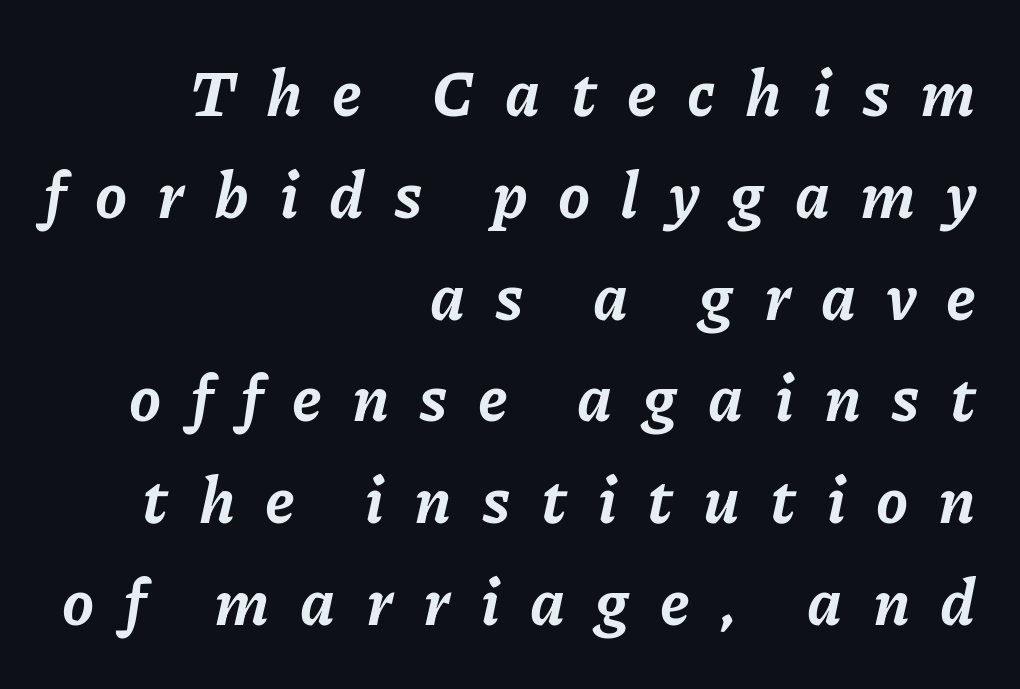
Q: Is the text bold? A: Yes.
Q: Is the text italic (slanted)? A: Yes, it leans right by about 11 degrees.
Q: Is the text underlined? A: No.
Q: How is the paragraph aligned? A: Right-aligned.
Q: Is the spacing between letters normal or unusually wide? A: Unusually wide.
Q: Is the spacing between lines tight, normal or loose? A: Normal.
Q: Width (condensed, normal, or wide)? A: Normal.
Q: Stroke contrast? A: Low.
Q: x-height? A: Medium.
Q: Monospaced? A: No.
